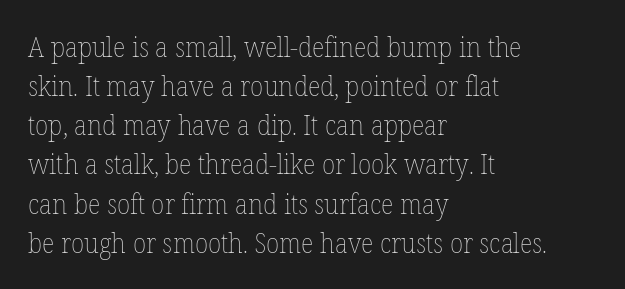
Default kerning and tracking; the words read as compact shapes. No heavy texture on the line: the type isn't bold. A roman cut, with each character standing at attention. Notice how the passage keeps a crisp vertical edge on the left only. Bare-footed words on every line.
